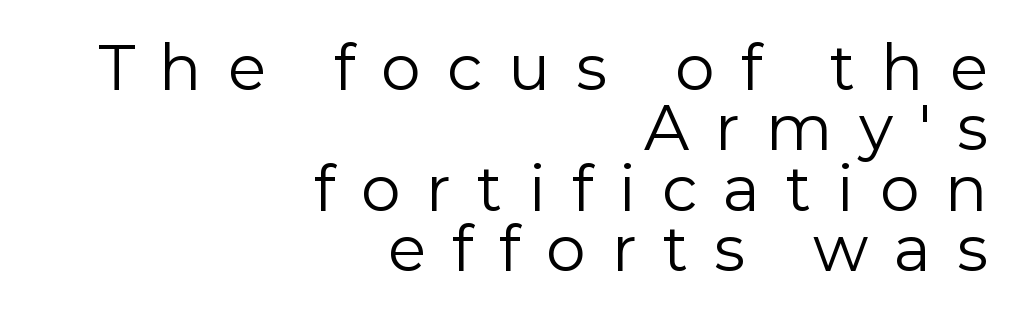
Ink coverage per letter is moderate at most. These lines are rendered in a variable-pitch font. All the whitespace from short lines collects on the left. Unmarked baselines from the first word to the last. Note: no serifs on the glyphs.
